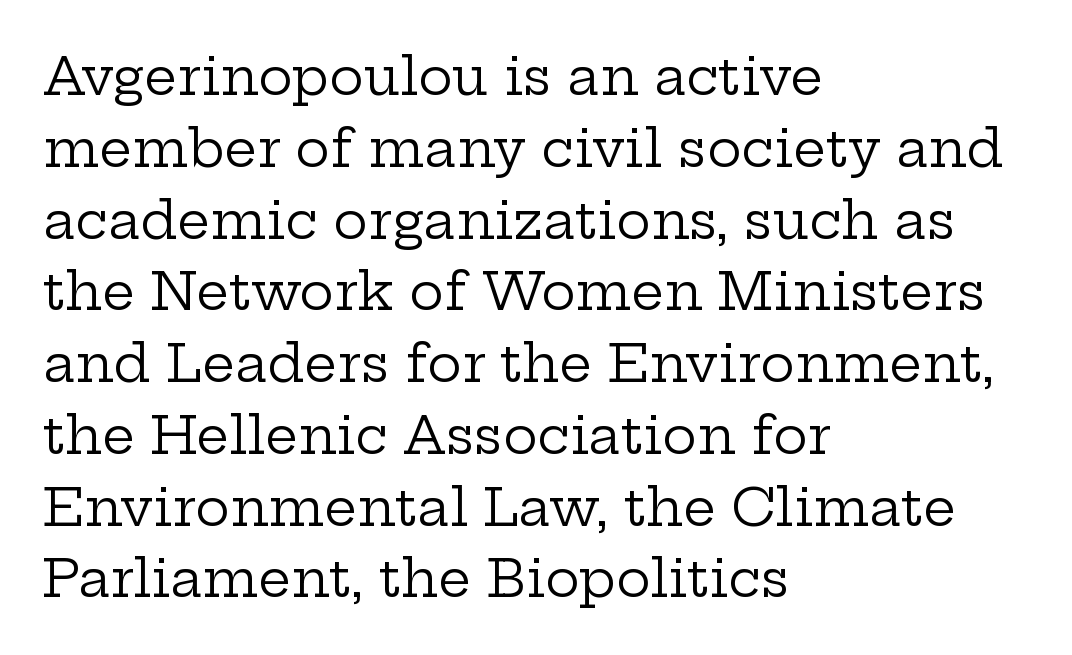
The image shows 52 px regular-weight, wide serif type, upright; set left-aligned, normal line spacing (1.38x), normal letter spacing, not underlined; low stroke contrast and a medium x-height.
